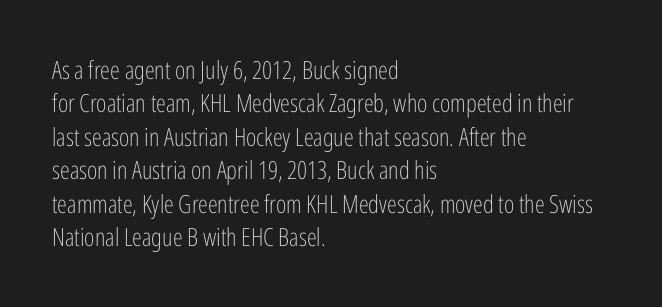
The image shows 25 px text type, upright; set left-aligned, normal line spacing (1.34x), normal letter spacing, not underlined.
